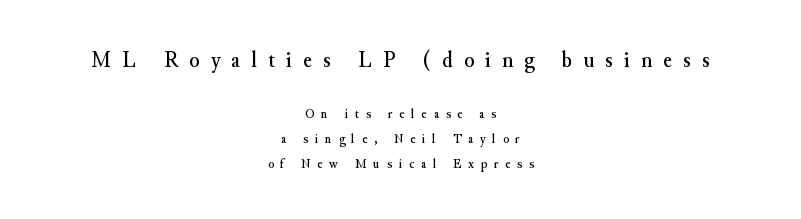
{"italic": "no", "underline": "no", "align": "center", "line_spacing_ratio": 1.8, "letter_spacing": "wide", "letter_spacing_em": 0.49, "larger_block": "first", "size_ratio": 1.64, "glyph_px": 23}
